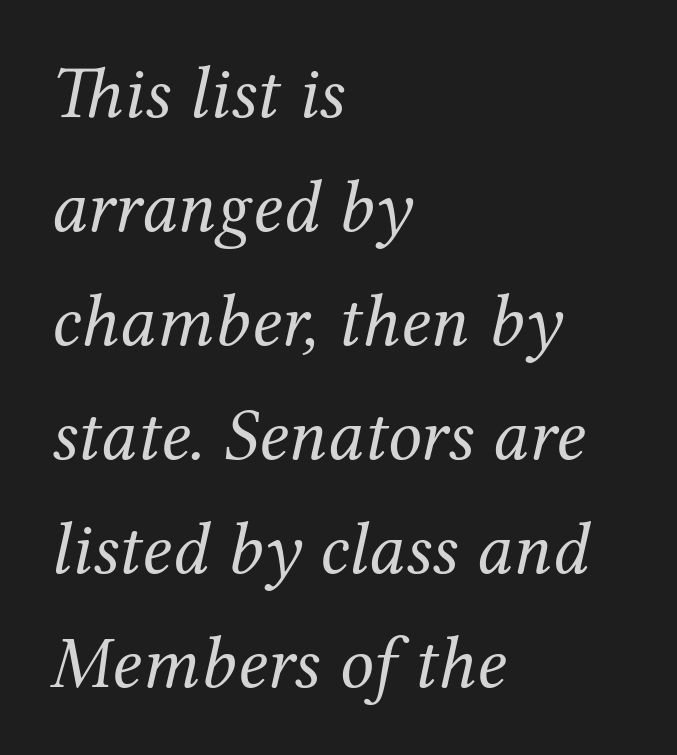
{"serif": "yes", "italic": "yes", "lean": "right", "slant_degrees": 12, "bold": "no", "weight": "regular", "width": "normal", "stroke_contrast": "medium", "x_height": "medium", "monospaced": "no", "underline": "no", "align": "left", "line_spacing": "normal", "line_spacing_ratio": 1.52, "letter_spacing": "normal", "letter_spacing_em": 0.0, "glyph_px": 75}
